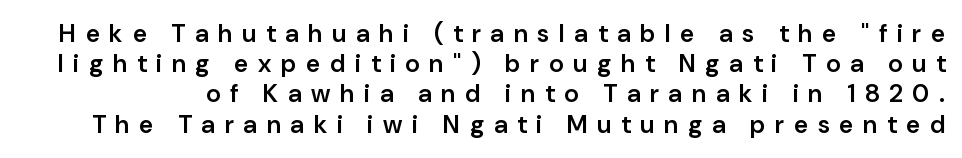
The image shows 25 px text type, upright; set line spacing 1.21x, unusually wide letter spacing (+0.39 em), not underlined.
